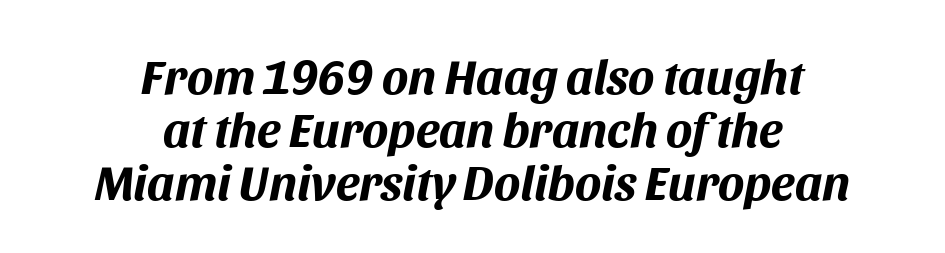
{"italic": "yes", "lean": "right", "slant_degrees": 11, "bold": "yes", "weight": "bold", "width": "normal", "stroke_contrast": "medium", "x_height": "large", "monospaced": "no", "underline": "no", "align": "center", "line_spacing": "tight", "line_spacing_ratio": 1.08, "letter_spacing": "normal", "letter_spacing_em": 0.0, "glyph_px": 49}
